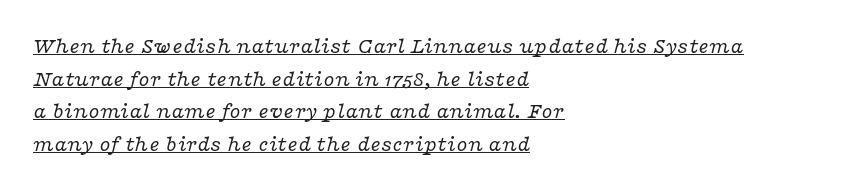
Q: Is the text bold? A: No.
Q: Is the text italic (slanted)? A: Yes, it leans right by about 16 degrees.
Q: Is the text underlined? A: Yes.
Q: How is the paragraph aligned? A: Left-aligned.
Q: Is the spacing between letters normal or unusually wide? A: Normal.
Q: Is the spacing between lines tight, normal or loose? A: Normal.
